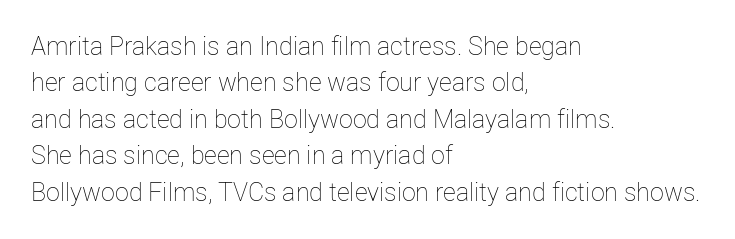
Q: Is the text bold? A: No.
Q: Is the text italic (slanted)? A: No, it is upright.
Q: Is the text underlined? A: No.
Q: How is the paragraph aligned? A: Left-aligned.
Q: Is the spacing between letters normal or unusually wide? A: Normal.
Q: Is the spacing between lines tight, normal or loose? A: Normal.
